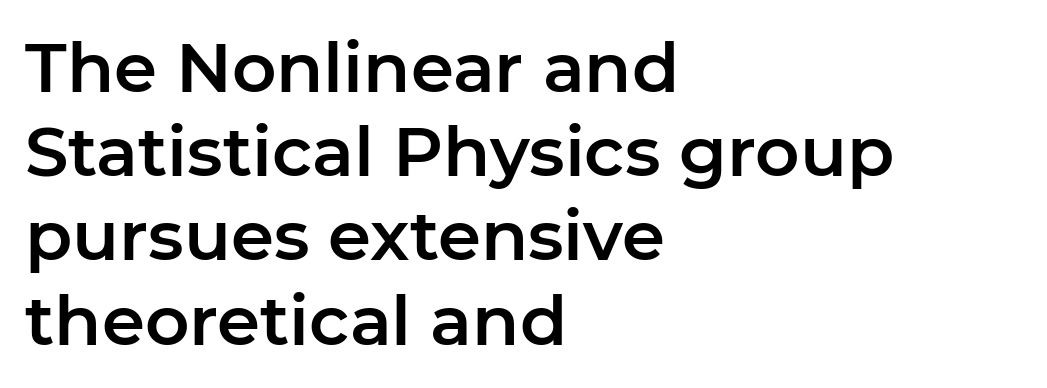
{"serif": "no", "italic": "no", "width": "normal", "stroke_contrast": "low", "x_height": "medium", "monospaced": "no", "underline": "no", "align": "left", "line_spacing_ratio": 1.22, "letter_spacing": "normal", "letter_spacing_em": 0.0, "glyph_px": 69}
